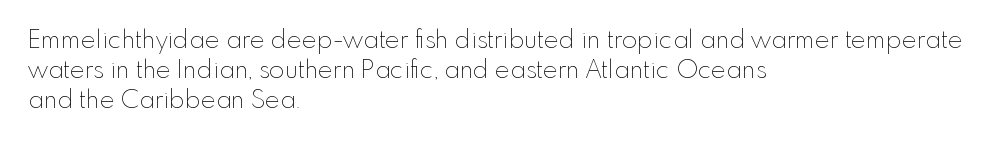
{"italic": "no", "bold": "no", "underline": "no", "align": "left", "line_spacing_ratio": 1.21, "letter_spacing": "normal", "letter_spacing_em": 0.0, "glyph_px": 25}
